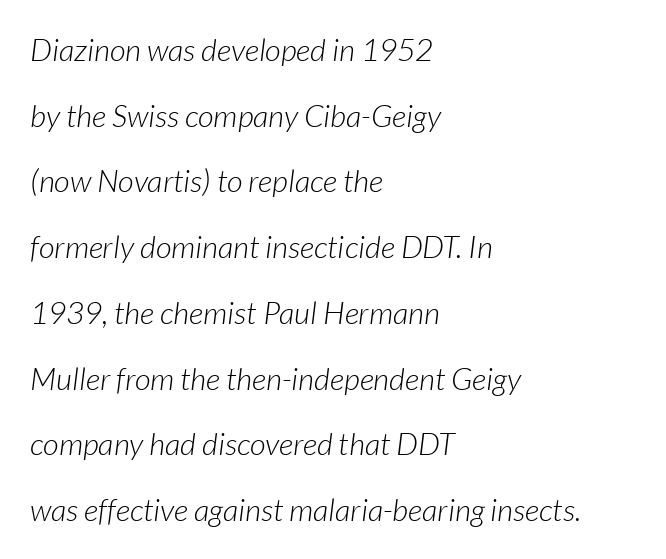
The image shows 31 px light type, italic (leaning right); set left-aligned, loose line spacing (2.12x), normal letter spacing, not underlined; low stroke contrast and a medium x-height.
